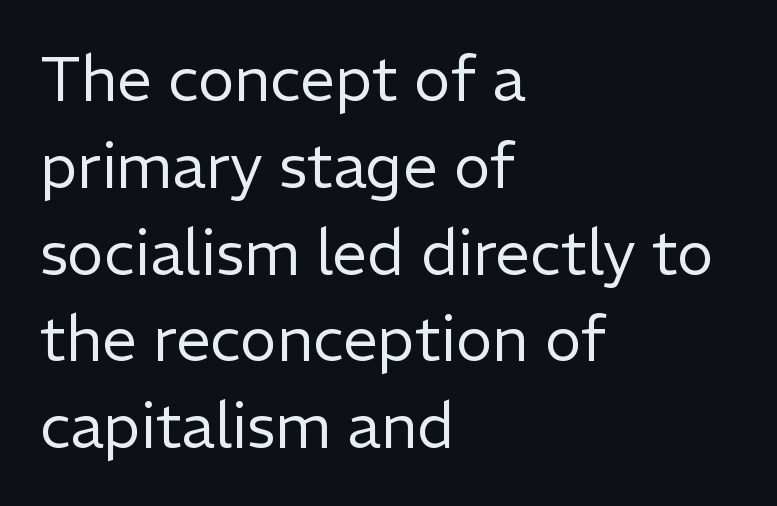
If you drew a ruler down the left edge, every line would touch it. A sans-serif font was chosen for this passage. The passage shown is not bold in any degree. Descender tails drop into unmarked territory. Each letter keeps its own natural width here, so spacing adapts to shape. Upright lettering throughout.
